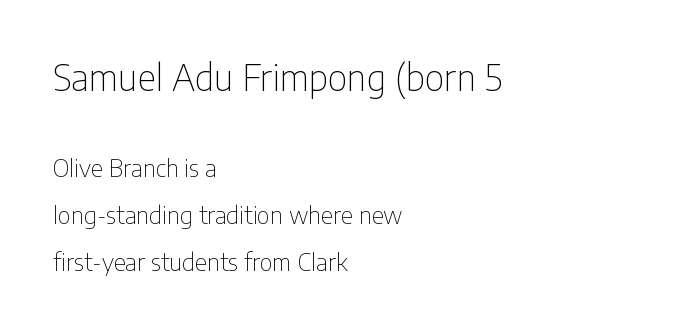
The image shows 36 px thin, condensed sans-serif type, upright; set left-aligned, loose line spacing (1.95x), normal letter spacing, not underlined; the first (top) block is 1.5x larger; low stroke contrast and a medium x-height.
